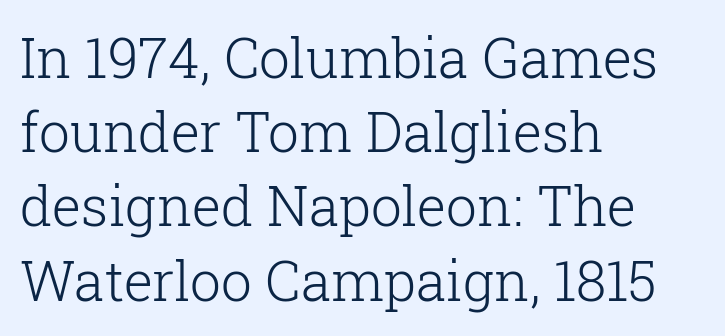
The image shows 55 px light serif type, upright; set left-aligned, normal line spacing (1.35x), normal letter spacing, not underlined; low stroke contrast and a medium x-height.
